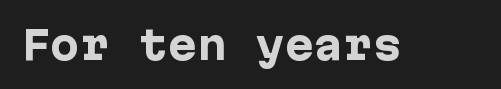
{"serif": "no", "italic": "no", "bold": "yes", "weight": "heavy", "width": "normal", "stroke_contrast": "low", "x_height": "medium", "underline": "no", "letter_spacing": "normal", "letter_spacing_em": 0.0, "glyph_px": 39}
